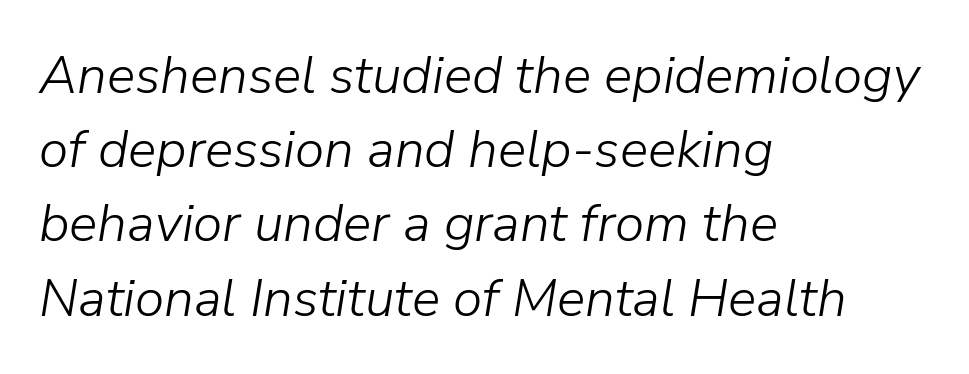
The characters are drawn with everyday or finer stroke widths. Vertically, the passage feels balanced, rows spaced as you'd expect. Look at the tracking — it's just the regular setting, nothing added. Left-aligned paragraph, ragged on the right.
